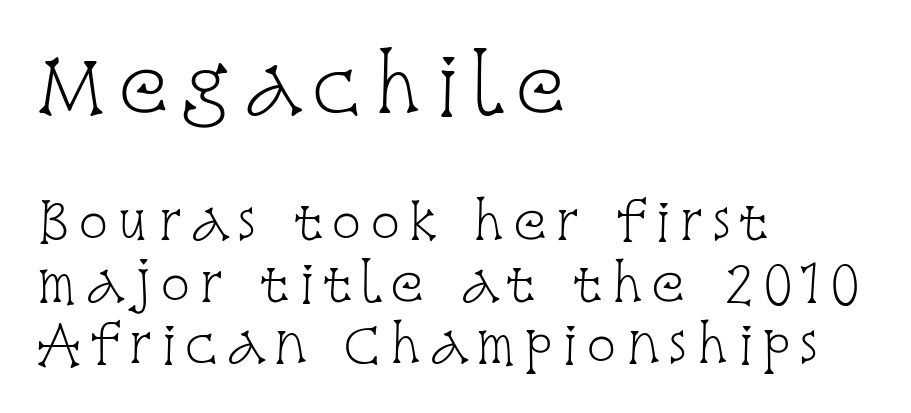
{"serif": "yes", "italic": "no", "bold": "no", "weight": "light", "width": "condensed", "stroke_contrast": "low", "x_height": "large", "monospaced": "no", "underline": "no", "align": "left", "line_spacing_ratio": 1.23, "larger_block": "first", "size_ratio": 1.5, "glyph_px": 75}
